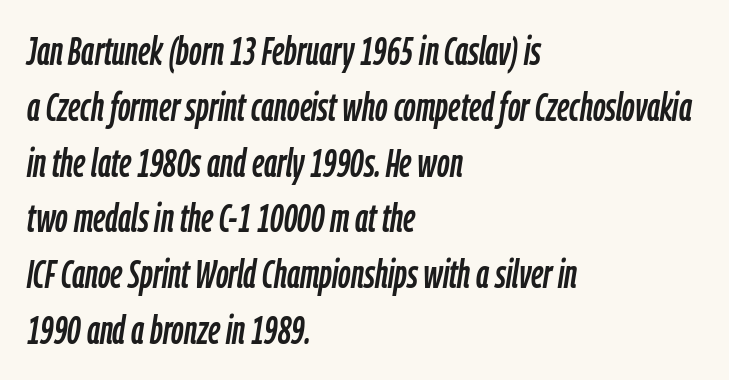
Q: Is the text italic (slanted)? A: Yes, it leans right by about 9 degrees.
Q: Is the text underlined? A: No.
Q: How is the paragraph aligned? A: Left-aligned.
Q: Is the spacing between letters normal or unusually wide? A: Normal.
Q: Is the spacing between lines tight, normal or loose? A: Normal.
Q: Width (condensed, normal, or wide)? A: Condensed.
Q: Stroke contrast? A: Low.
Q: x-height? A: Medium.
Q: Monospaced? A: No.
